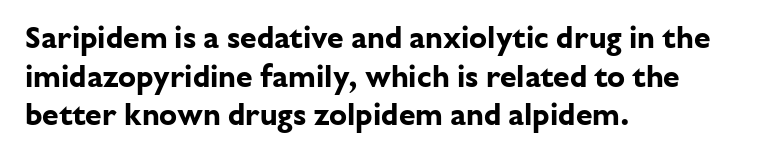
The rows are spaced the way most documents space them. Character widths vary here, with narrow letters taking less room than wide ones. Italic: no, the glyphs are upright roman. The passage shown has conventional tracking throughout.
